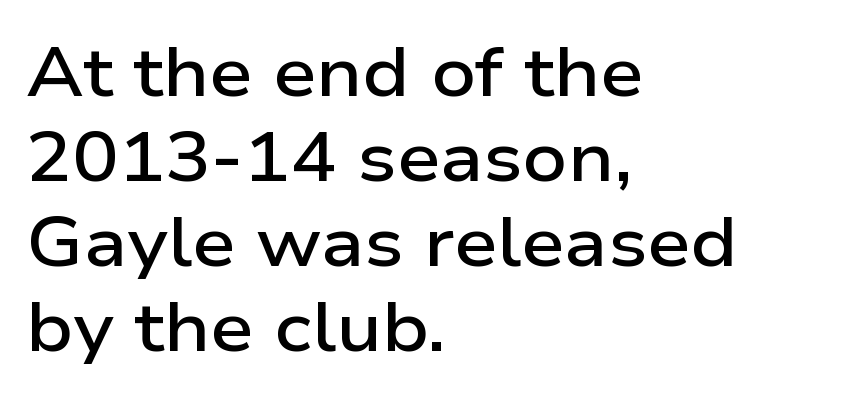
{"serif": "no", "italic": "no", "bold": "semi", "weight": "semibold", "width": "wide", "stroke_contrast": "low", "x_height": "medium", "monospaced": "no", "underline": "no", "align": "left", "line_spacing_ratio": 1.23, "letter_spacing": "normal", "letter_spacing_em": 0.0, "glyph_px": 69}
